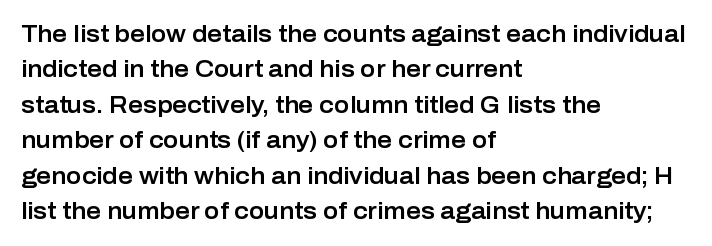
{"italic": "no", "underline": "no", "align": "left", "line_spacing": "normal", "line_spacing_ratio": 1.54, "letter_spacing": "normal", "letter_spacing_em": 0.0, "glyph_px": 23}
